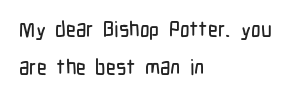
The space directly below the letters is spotless. The line texture is even and compact thanks to regular tracking. This sample uses an upright cut, with every glyph sitting square on the baseline. Reading down the block, your eye returns to a fixed left position each line.
